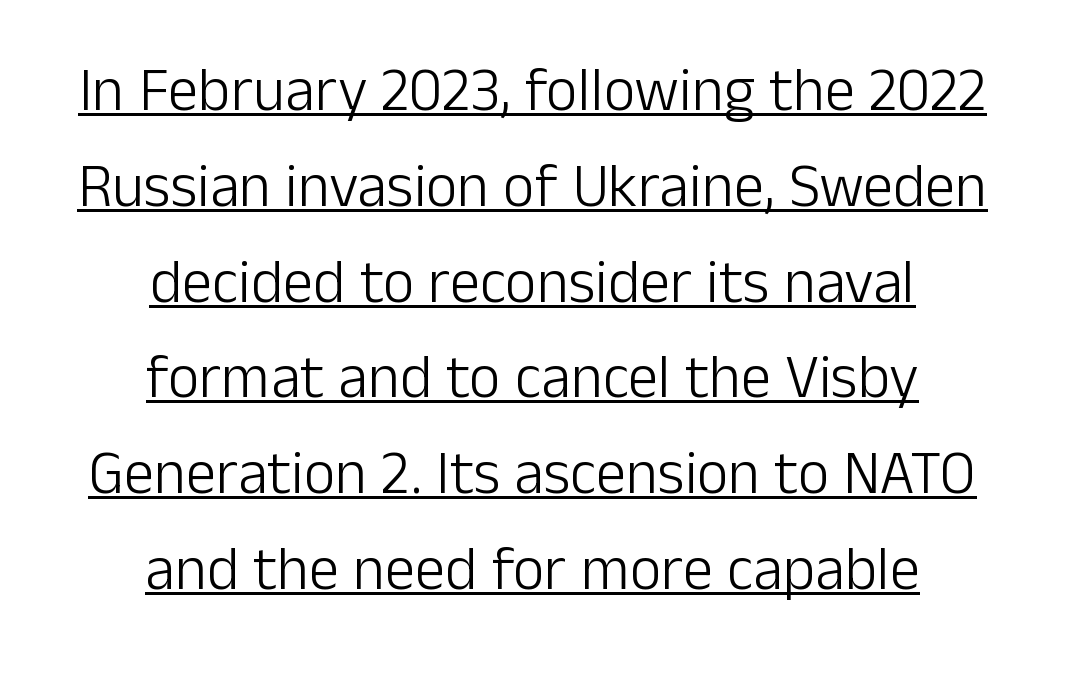
Italic? Not at all — the glyphs are vertical. The passage shown is typeset with a sans-serif family. The font sits on the lighter half of the weight spectrum, regular included. In terms of leading, this rendering sits right in the middle. Do the characters align in a grid? No, the font is proportional.
